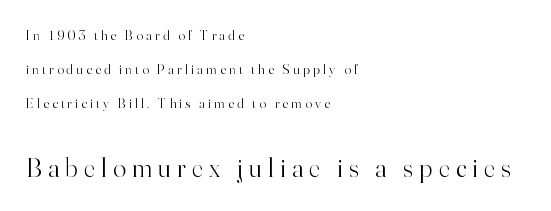
{"italic": "no", "bold": "no", "underline": "no", "align": "left", "line_spacing": "loose", "line_spacing_ratio": 2.44, "letter_spacing": "wide", "letter_spacing_em": 0.23, "larger_block": "second", "size_ratio": 1.93, "glyph_px": 27}
